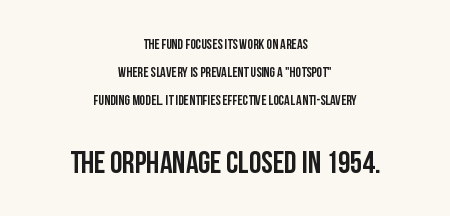
Compared with a flush-left layout, this one balances lines on the center instead. Character widths vary here, with narrow letters taking less room than wide ones. Every character sits straight up, as roman type does. These lines are composed in type without serifs. Beneath every word, the page is bare. Letter spacing: default.
